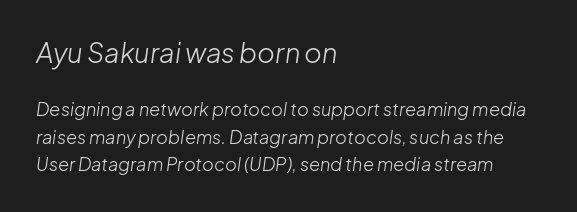
{"italic": "yes", "lean": "right", "slant_degrees": 8, "bold": "no", "underline": "no", "align": "left", "line_spacing": "normal", "line_spacing_ratio": 1.51, "letter_spacing": "normal", "letter_spacing_em": 0.0, "larger_block": "first", "size_ratio": 1.5, "glyph_px": 27}
